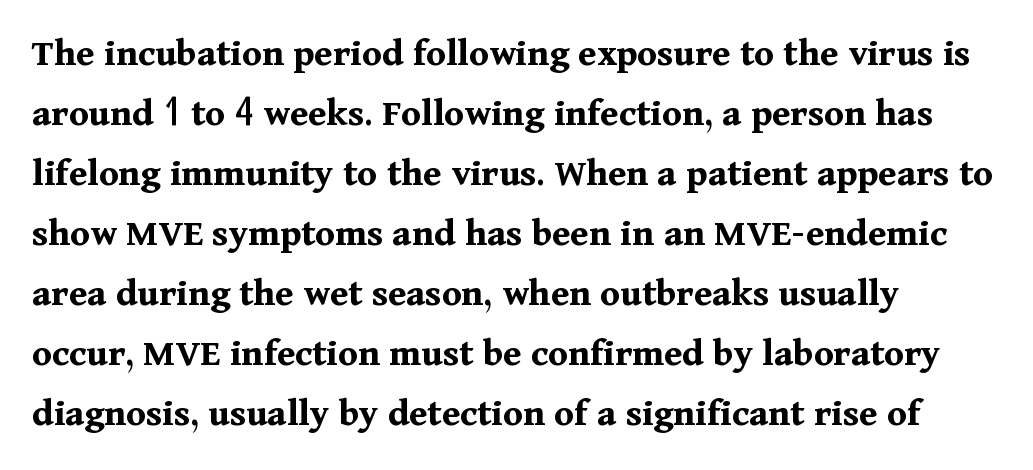
{"serif": "yes", "italic": "no", "bold": "yes", "weight": "bold", "width": "normal", "stroke_contrast": "medium", "x_height": "medium", "monospaced": "no", "underline": "no", "align": "left", "line_spacing": "normal", "line_spacing_ratio": 1.5, "letter_spacing": "normal", "letter_spacing_em": 0.0, "glyph_px": 40}
